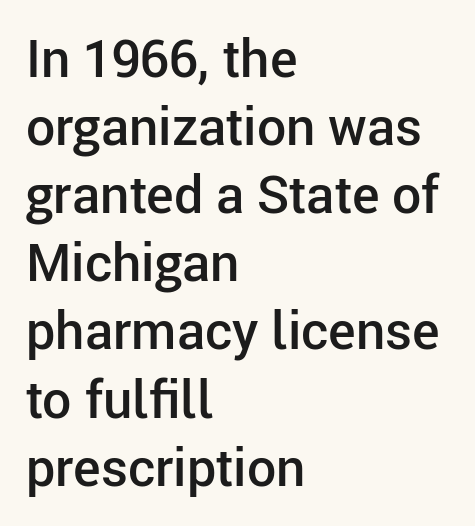
The image shows 52 px semibold sans-serif type, upright; set left-aligned, normal line spacing (1.31x), normal letter spacing, not underlined; low stroke contrast and a medium x-height.
